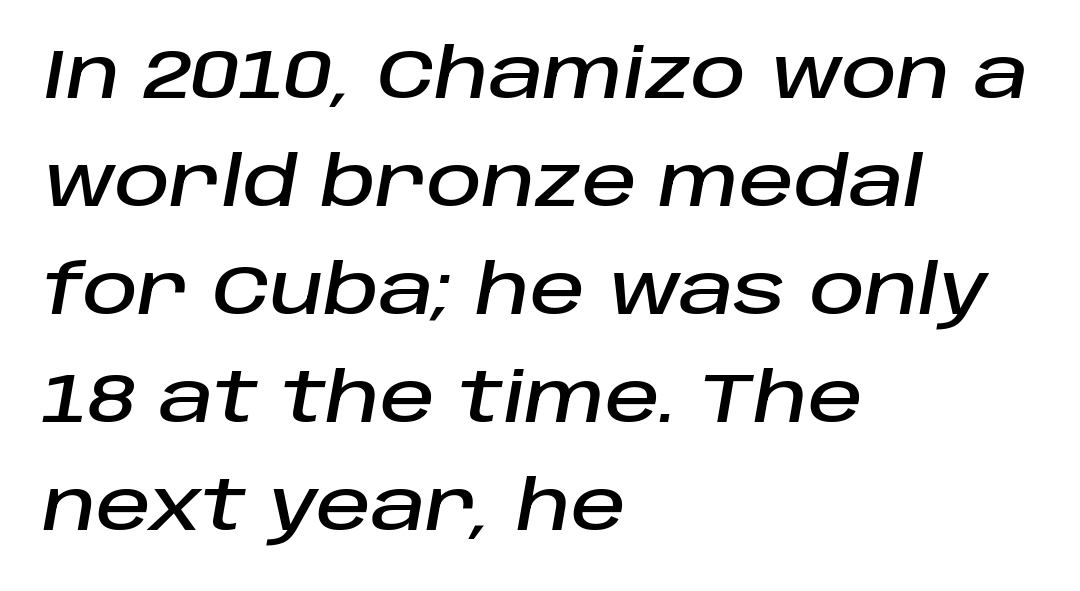
The image shows 68 px text type, italic (leaning right); set left-aligned, normal line spacing (1.59x), normal letter spacing, not underlined; low stroke contrast and a large x-height.
